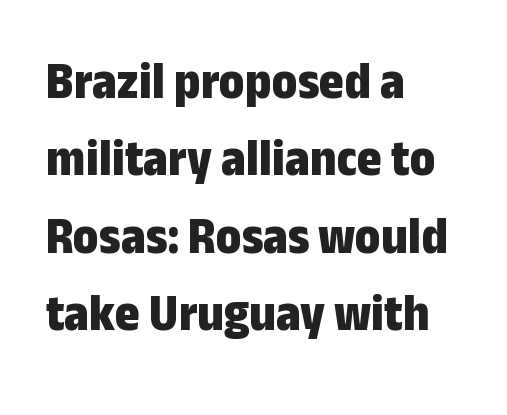
Designer's note — italics off, roman on. Strokes here are thick enough to call this a true bold. You can tell from the bare stems that sans-serif type was used. Line beginnings align vertically; line endings do not.
